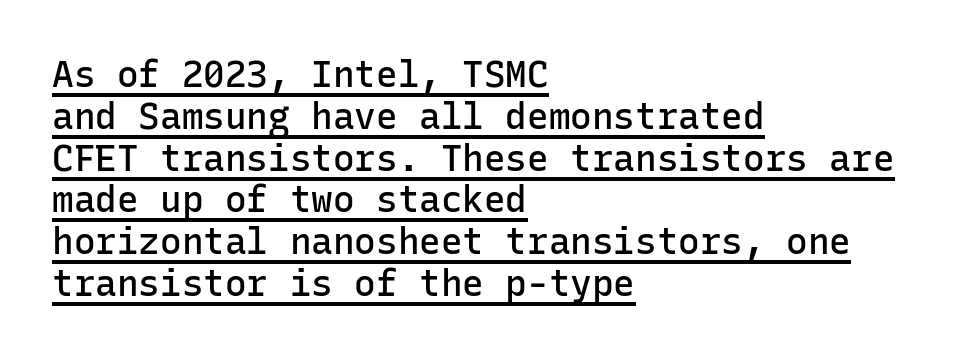
Unlike italic type, these characters show no tilt at all. Spacing verdict: monospaced, one width for all characters. The glyphs in this specimen are sans serif. The sample has been set in demibold, a notch under bold.
